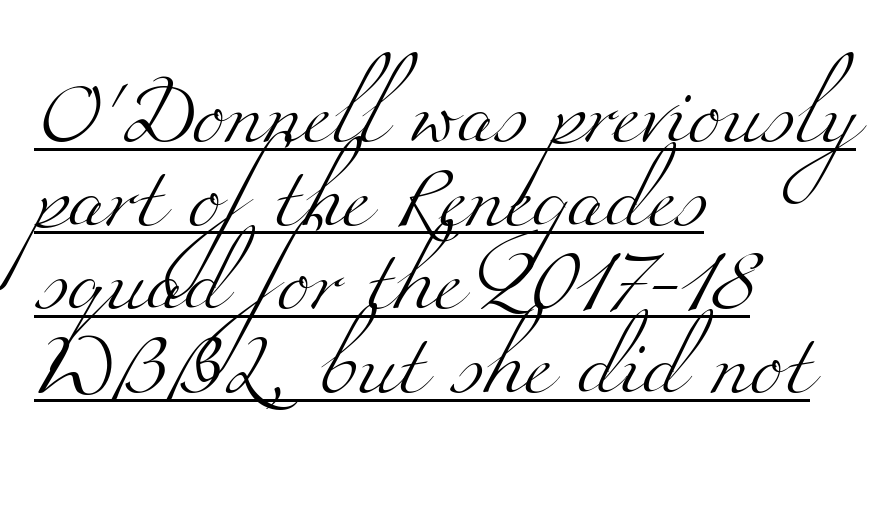
Q: Is the text bold? A: No.
Q: Is the text underlined? A: Yes.
Q: How is the paragraph aligned? A: Left-aligned.
Q: Is the spacing between letters normal or unusually wide? A: Normal.
Q: Is the spacing between lines tight, normal or loose? A: Normal.
Q: Width (condensed, normal, or wide)? A: Wide.
Q: Stroke contrast? A: Medium.
Q: x-height? A: Small.
Q: Monospaced? A: No.
